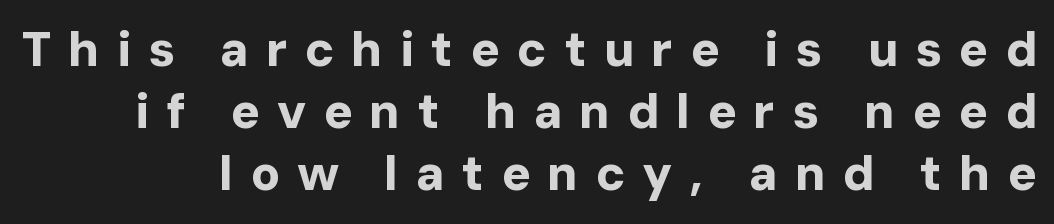
The letters stand upright; this is a roman face. This rendering employs a face without finishing strokes, i.e., a sans-serif. The area under the type is left untouched. Spacing verdict: proportional, widths tailored to each character. Chunky letters — that's bold for sure. How are the letters spaced? Widely, with obvious added tracking.
